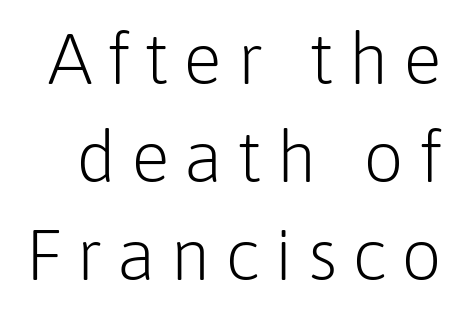
{"serif": "no", "italic": "no", "bold": "no", "weight": "light", "width": "normal", "stroke_contrast": "low", "x_height": "medium", "monospaced": "no", "underline": "no", "line_spacing": "normal", "line_spacing_ratio": 1.36, "letter_spacing": "wide", "letter_spacing_em": 0.2, "glyph_px": 72}
